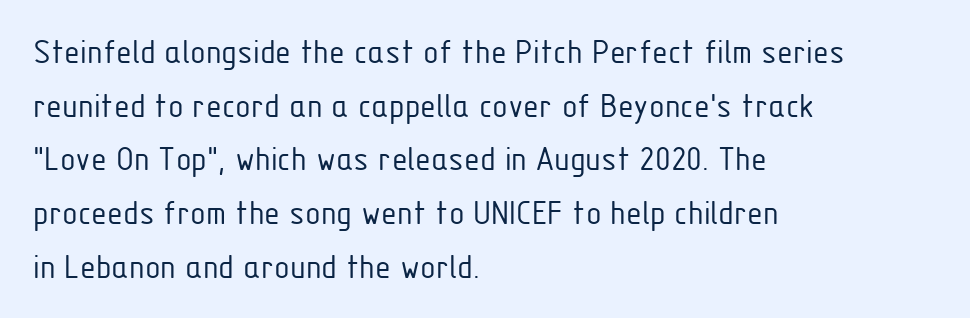
Q: Is the text bold? A: No.
Q: Is the text italic (slanted)? A: No, it is upright.
Q: Is the typeface a serif or a sans-serif typeface? A: Sans-serif.
Q: Is the text underlined? A: No.
Q: How is the paragraph aligned? A: Left-aligned.
Q: Is the spacing between letters normal or unusually wide? A: Normal.
Q: Is the spacing between lines tight, normal or loose? A: Normal.
Q: Width (condensed, normal, or wide)? A: Condensed.
Q: Stroke contrast? A: Low.
Q: x-height? A: Medium.
Q: Monospaced? A: No.
